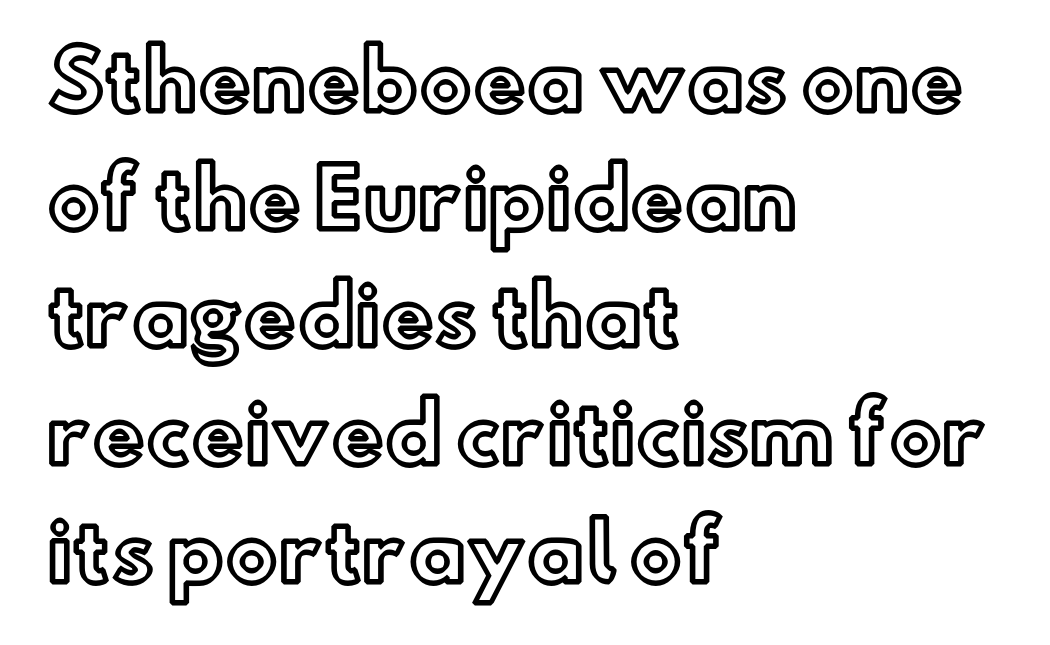
These lines stack with their left ends in a neat column. The horizontal fit of the characters is conventional and even. The passage shown is not underscored anywhere. The lettering holds an erect, upright posture throughout.
